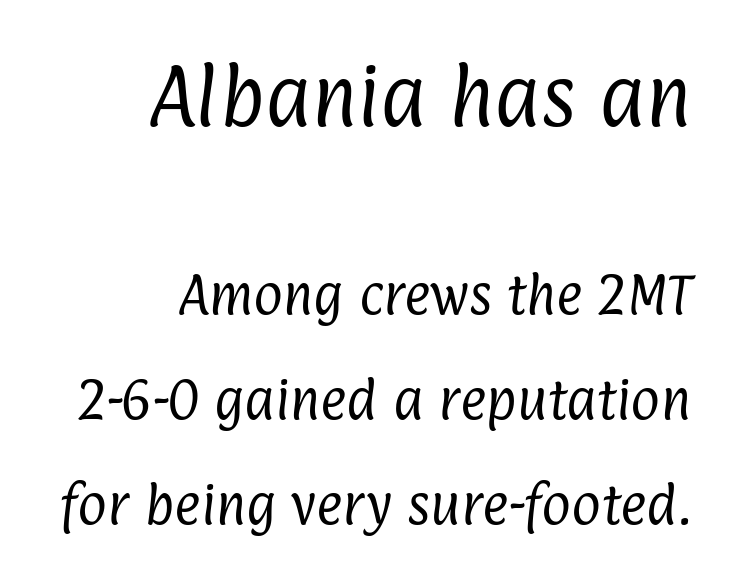
Q: Is the text bold? A: No.
Q: Is the typeface a serif or a sans-serif typeface? A: Sans-serif.
Q: Is the text underlined? A: No.
Q: How is the paragraph aligned? A: Right-aligned.
Q: Is the spacing between letters normal or unusually wide? A: Normal.
Q: Is the spacing between lines tight, normal or loose? A: Loose.
Q: Which block of text is set in a larger size, the first (top) or the second (bottom)? A: The first (top) one.
Q: Width (condensed, normal, or wide)? A: Condensed.
Q: Stroke contrast? A: Low.
Q: x-height? A: Medium.
Q: Monospaced? A: No.
